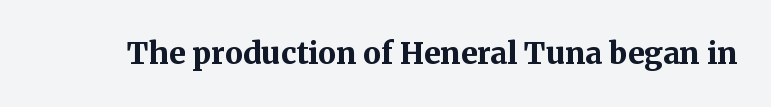
The image shows 30 px bold serif type, upright; set normal letter spacing, not underlined; medium stroke contrast and a medium x-height.
